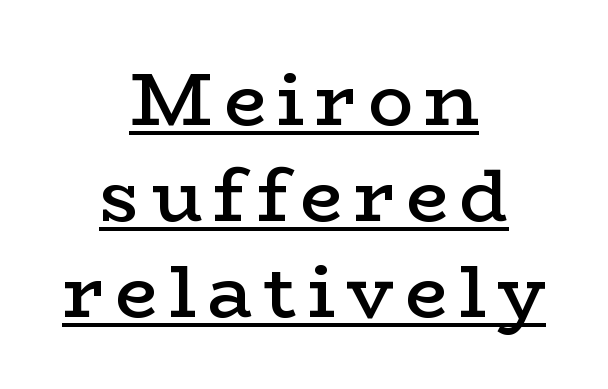
Q: Is the text bold? A: Semi-bold.
Q: Is the text italic (slanted)? A: No, it is upright.
Q: Is the typeface a serif or a sans-serif typeface? A: Serif.
Q: Is the text underlined? A: Yes.
Q: How is the paragraph aligned? A: Centered.
Q: Is the spacing between lines tight, normal or loose? A: Normal.
Q: Width (condensed, normal, or wide)? A: Wide.
Q: Stroke contrast? A: Low.
Q: x-height? A: Medium.
Q: Monospaced? A: No.
